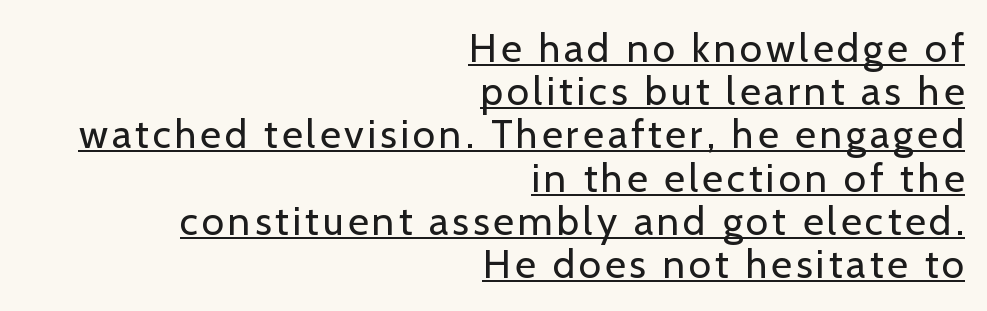
The passage shown is typeset with a sans-serif family. The face used here is proportionally spaced, like ordinary book or web type. Teacher's note: observe the even right margin — that is flush-right alignment. The face used here appears with an underline applied. The letterforms sit at book weight or below.
